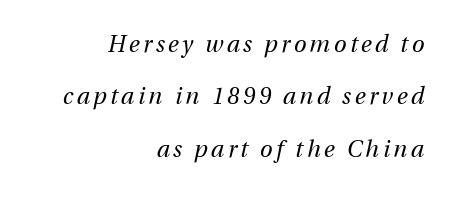
{"italic": "yes", "lean": "right", "slant_degrees": 13, "bold": "no", "underline": "no", "align": "right", "line_spacing": "loose", "line_spacing_ratio": 2.28, "glyph_px": 23}
